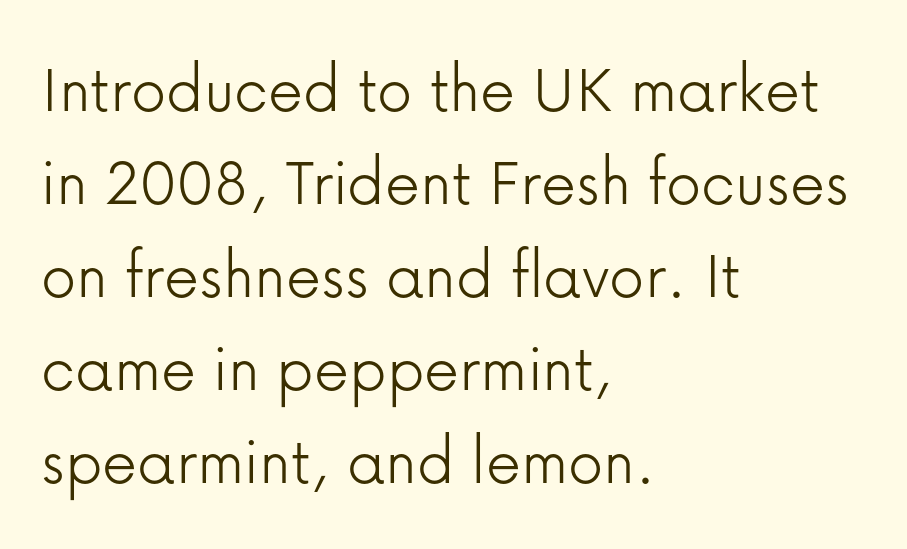
The setting favours the left margin, as ordinary paragraphs usually do. On a weight scale, this lands at 450 or below. Honestly, there is no underline to notice here at all. Each letter keeps its own natural width here, so spacing adapts to shape. The lettering holds an erect, upright posture throughout. Notice how descenders clear the ascenders below comfortably — that's standard leading.
